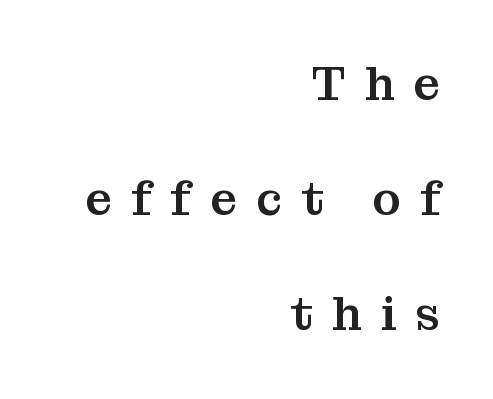
The image shows 47 px serif type, upright; set right-aligned, loose line spacing (2.45x), unusually wide letter spacing (+0.41 em), not underlined; medium stroke contrast and a medium x-height.
